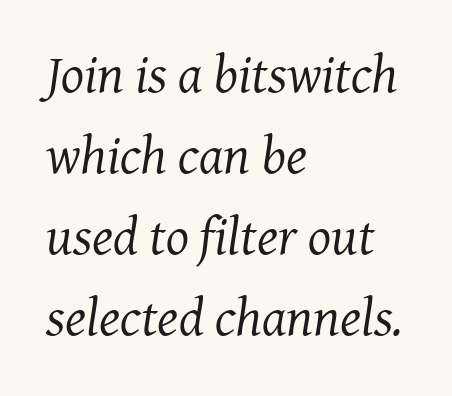
The image shows 54 px regular-weight serif type, italic (leaning right); set left-aligned, normal line spacing (1.5x), normal letter spacing, not underlined; medium stroke contrast and a medium x-height.
